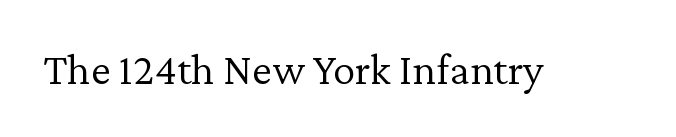
Underline: absent. The cut favours lightness, reaching ordinary text weight at its darkest. The font family rendered here belongs to the serif group. These lines are rendered in a variable-pitch font. There is no visible air inserted between adjacent glyphs.
